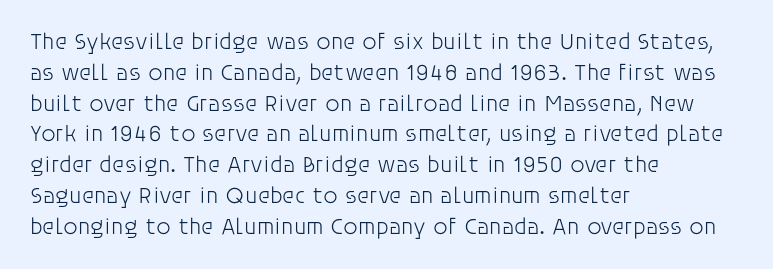
The image shows 23 px text type, upright; set left-aligned, normal line spacing (1.34x), normal letter spacing, not underlined.
